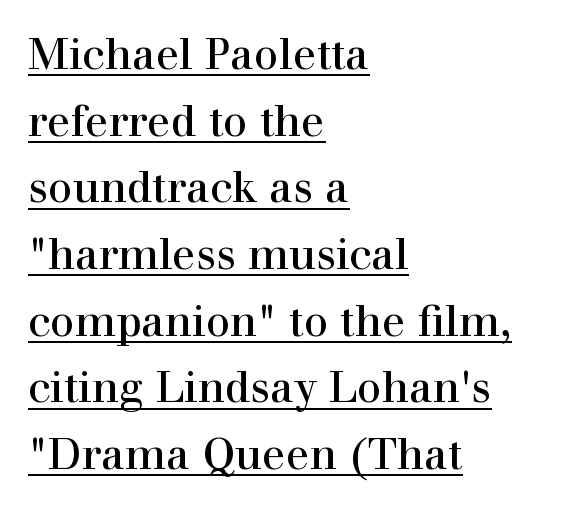
{"serif": "yes", "italic": "no", "bold": "no", "weight": "regular", "width": "normal", "stroke_contrast": "high", "x_height": "medium", "monospaced": "no", "underline": "yes", "align": "left", "line_spacing": "normal", "line_spacing_ratio": 1.55, "letter_spacing": "normal", "letter_spacing_em": 0.0, "glyph_px": 43}
